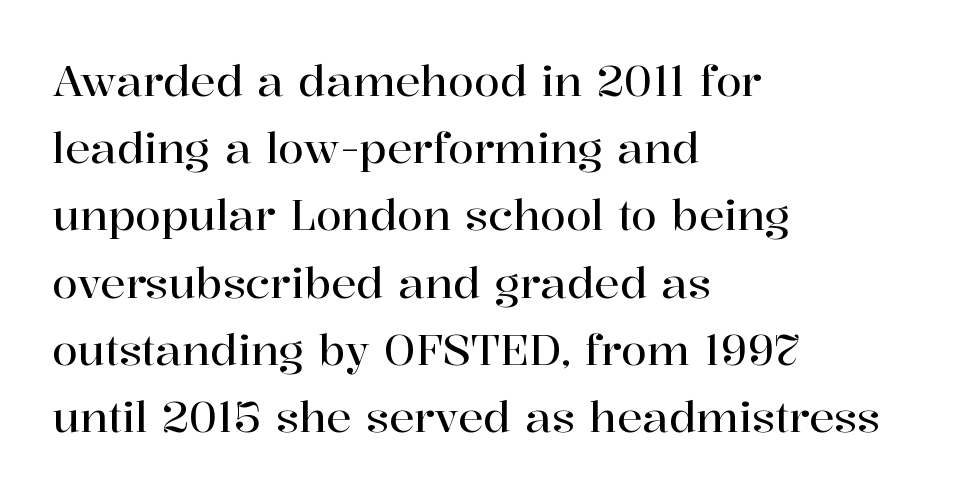
The image shows 42 px serif type, upright; set left-aligned, normal line spacing (1.6x), normal letter spacing, not underlined; high stroke contrast and a medium x-height.
